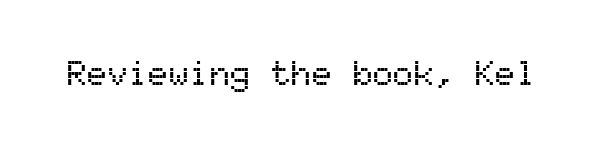
Q: Is the text italic (slanted)? A: No, it is upright.
Q: Is the typeface a serif or a sans-serif typeface? A: Sans-serif.
Q: Is the text underlined? A: No.
Q: Is the spacing between letters normal or unusually wide? A: Normal.
Q: Width (condensed, normal, or wide)? A: Normal.
Q: Stroke contrast? A: Medium.
Q: x-height? A: Medium.
Q: Monospaced? A: Yes.
